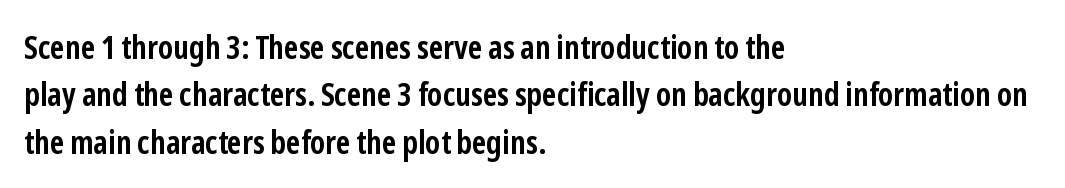
The image shows 32 px semibold, condensed sans-serif type, upright; set left-aligned, normal line spacing (1.48x), normal letter spacing, not underlined; low stroke contrast and a medium x-height.
